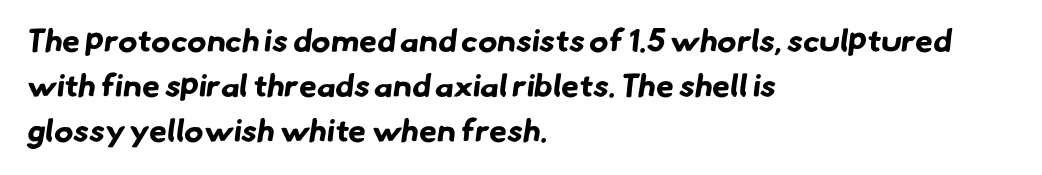
{"serif": "no", "bold": "yes", "weight": "bold", "width": "normal", "stroke_contrast": "low", "x_height": "small", "monospaced": "no", "underline": "no", "align": "left", "line_spacing": "normal", "line_spacing_ratio": 1.4, "letter_spacing": "normal", "letter_spacing_em": 0.0, "glyph_px": 32}
